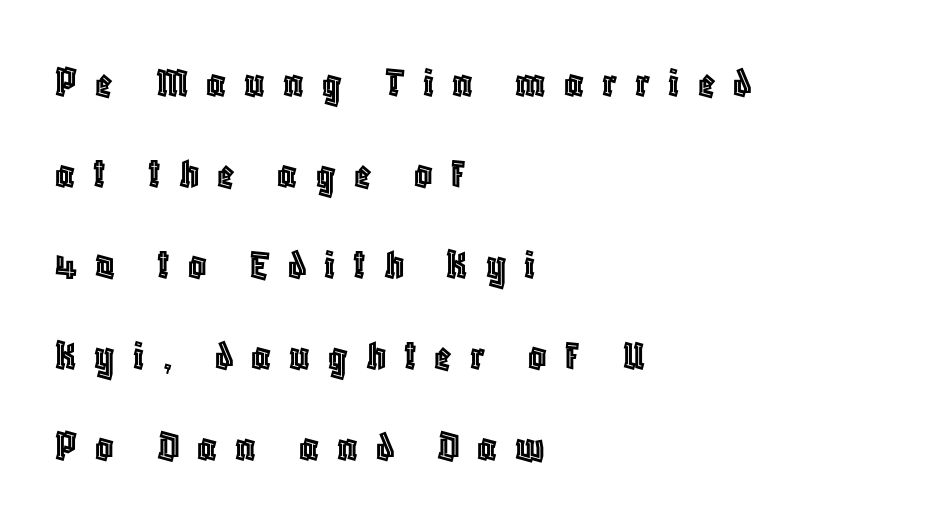
{"italic": "no", "width": "condensed", "x_height": "large", "monospaced": "no", "underline": "no", "align": "left", "line_spacing": "loose", "line_spacing_ratio": 2.02, "letter_spacing": "wide", "letter_spacing_em": 0.4, "glyph_px": 45}
